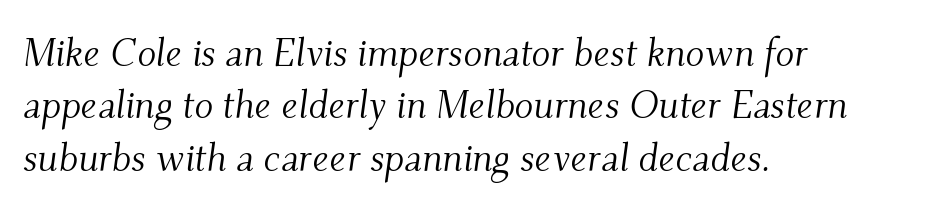
{"serif": "yes", "italic": "yes", "lean": "right", "slant_degrees": 9, "bold": "no", "weight": "light", "width": "normal", "stroke_contrast": "medium", "x_height": "small", "monospaced": "no", "underline": "no", "align": "left", "line_spacing": "normal", "line_spacing_ratio": 1.34, "letter_spacing": "normal", "letter_spacing_em": 0.0, "glyph_px": 39}
